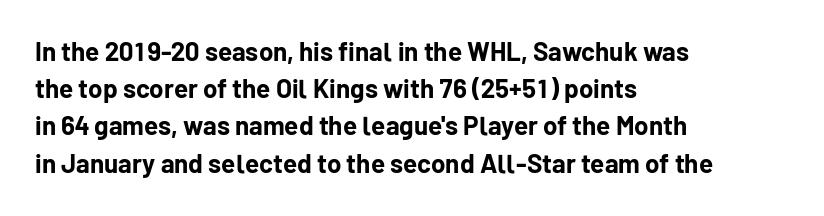
Notice how descenders clear the ascenders below comfortably — that's standard leading. Compared with an ordinary text face, these strokes are far heavier — a full bold. Compared with typical body copy, the letter spacing here is the same. Italic: no, the glyphs are upright roman. The rag falls on the right side of this text block. Descenders hang freely into open space.
